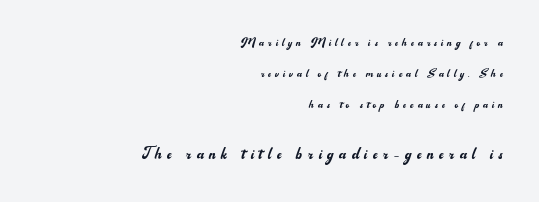
The image shows 20 px text type; set right-aligned, loose line spacing (2.22x), unusually wide letter spacing (+0.28 em), not underlined; the second (bottom) block is 1.43x larger.
